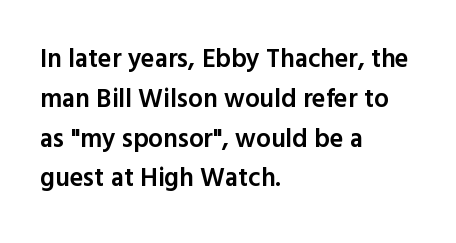
Ordinary non-slanted type is in use. Reading down the block, your eye returns to a fixed left position each line. These lines sit exactly where default settings would place them. Check the space under the baseline: it is left empty.
